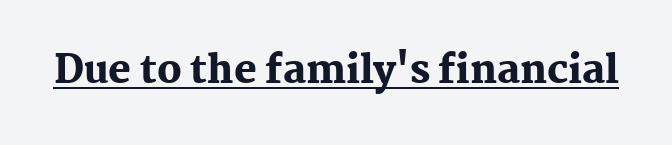
The image shows 38 px heavy serif type, upright; set normal letter spacing, underlined; medium stroke contrast and a medium x-height.
